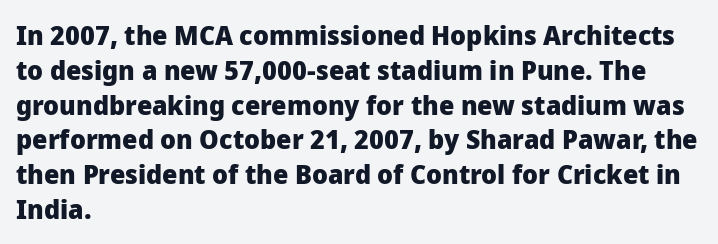
The words here are not underlined. Style check: upright. Typesetter's note: full bold, strokes at maximum text heaviness. Left-aligned paragraph, ragged on the right. One glance says typical: line gaps are just what's usual. Look at the tracking — it's just the regular setting, nothing added.
